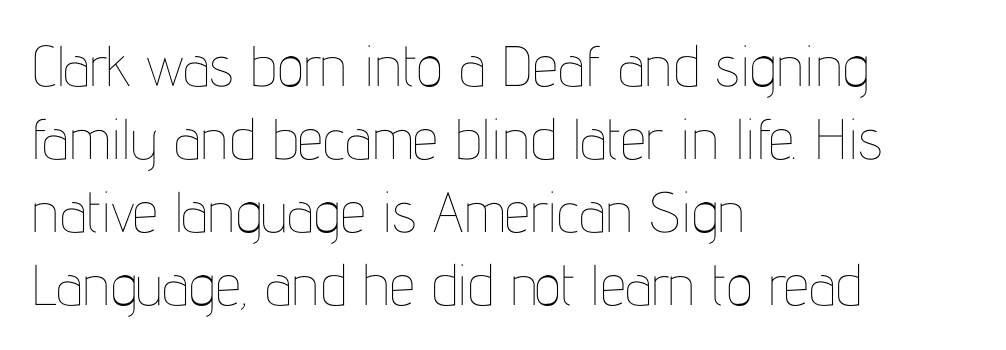
This rendering uses left alignment, leaving the right contour irregular. Varying glyph widths throughout — classic text-font behaviour. The letterforms sit shoulder to shoulder at normal distance. Notice how the stems are strictly vertical — no italics here.
